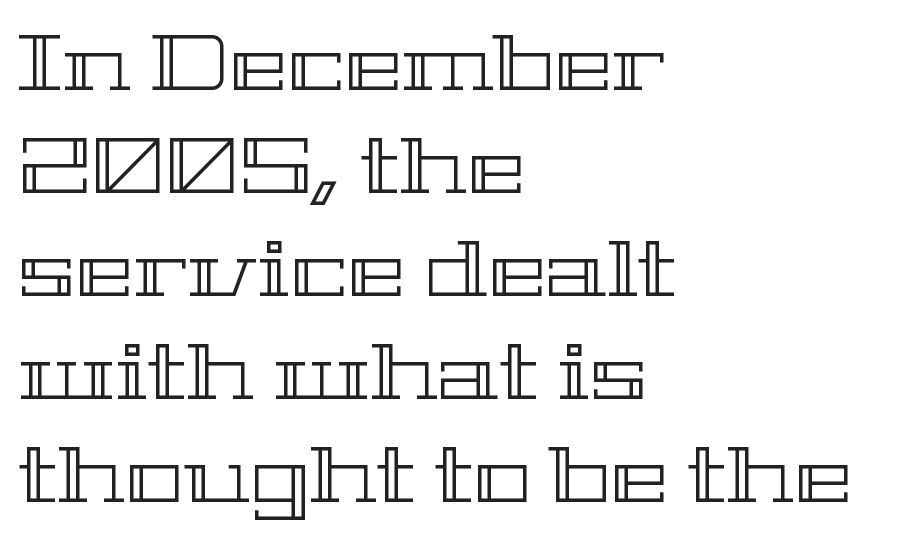
Q: Is the text italic (slanted)? A: No, it is upright.
Q: Is the text underlined? A: No.
Q: How is the paragraph aligned? A: Left-aligned.
Q: Is the spacing between letters normal or unusually wide? A: Normal.
Q: Is the spacing between lines tight, normal or loose? A: Normal.
Q: Width (condensed, normal, or wide)? A: Wide.
Q: x-height? A: Medium.
Q: Monospaced? A: No.
